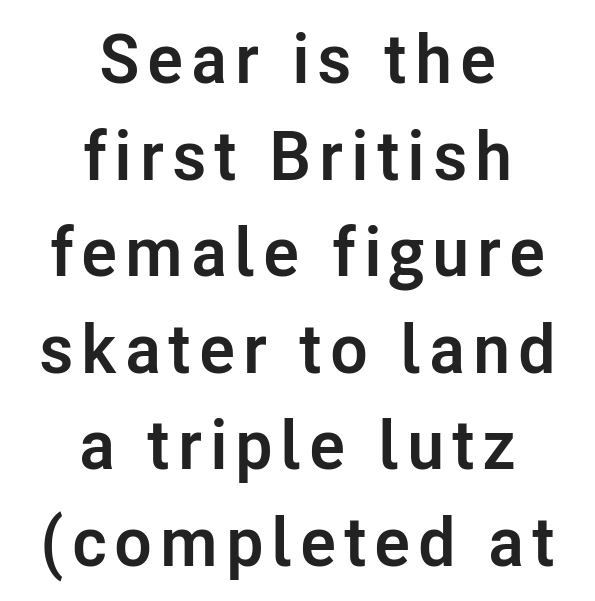
{"serif": "no", "italic": "no", "bold": "yes", "weight": "semibold", "width": "normal", "stroke_contrast": "low", "x_height": "medium", "monospaced": "no", "underline": "no", "align": "center", "line_spacing": "normal", "line_spacing_ratio": 1.4, "glyph_px": 69}
